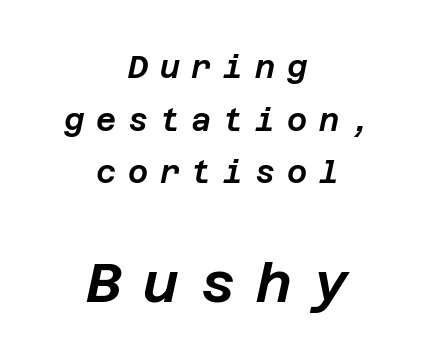
The image shows 55 px text type, italic (leaning right); set centered, normal line spacing (1.7x), unusually wide letter spacing (+0.38 em), not underlined; the second (bottom) block is 1.77x larger; low stroke contrast and a large x-height.
